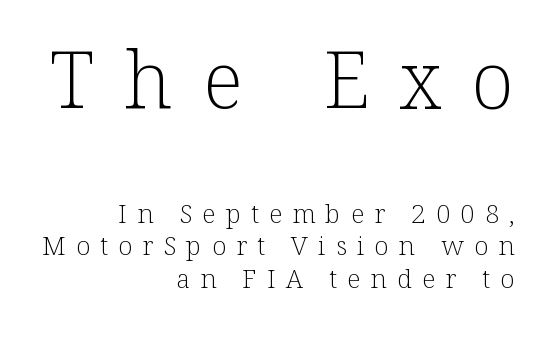
Does the bottom block carry the larger type? No, the top block does. The typeface has the unassuming heft of standard copy or less. Is this a fixed-width face? No — the glyphs have proportional, varying widths. These lines have a slow, spaced-out rhythm from letter to letter.
